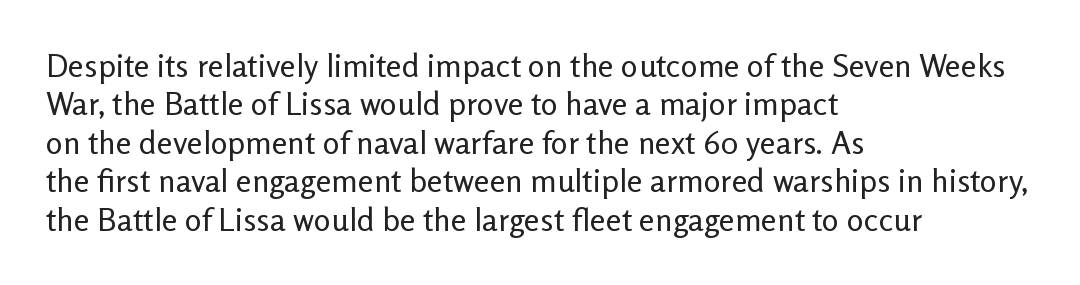
{"serif": "no", "italic": "no", "bold": "no", "weight": "regular", "width": "normal", "stroke_contrast": "low", "x_height": "medium", "monospaced": "no", "underline": "no", "align": "left", "line_spacing_ratio": 1.2, "letter_spacing": "normal", "letter_spacing_em": 0.0, "glyph_px": 32}
